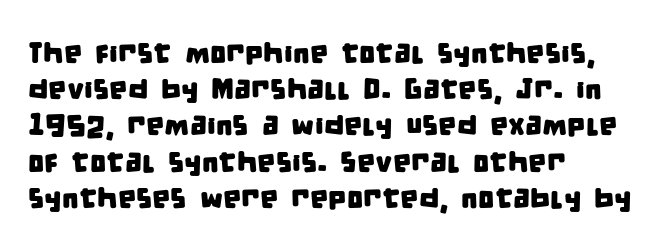
The image shows 29 px condensed sans-serif type; set left-aligned, normal line spacing (1.25x), normal letter spacing, not underlined; low stroke contrast and a large x-height.
